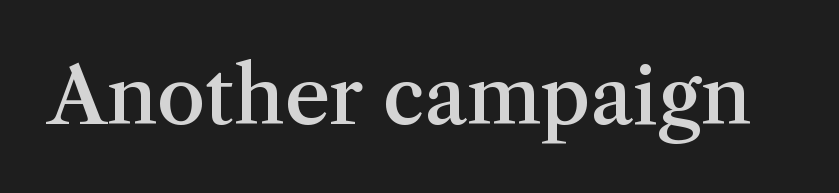
{"serif": "yes", "italic": "no", "bold": "semi", "weight": "semibold", "width": "normal", "stroke_contrast": "medium", "x_height": "medium", "monospaced": "no", "underline": "no", "letter_spacing": "normal", "letter_spacing_em": 0.0, "glyph_px": 78}
